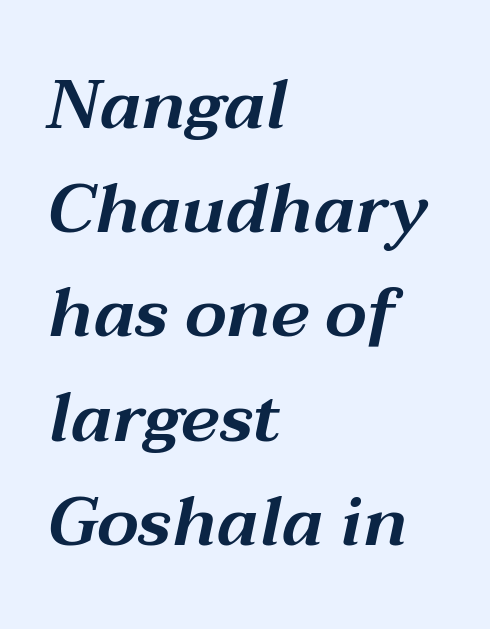
Q: Is the text italic (slanted)? A: Yes, it leans right by about 12 degrees.
Q: Is the text underlined? A: No.
Q: How is the paragraph aligned? A: Left-aligned.
Q: Is the spacing between letters normal or unusually wide? A: Normal.
Q: Is the spacing between lines tight, normal or loose? A: Normal.
Q: Width (condensed, normal, or wide)? A: Wide.
Q: Stroke contrast? A: Medium.
Q: x-height? A: Medium.
Q: Monospaced? A: No.
